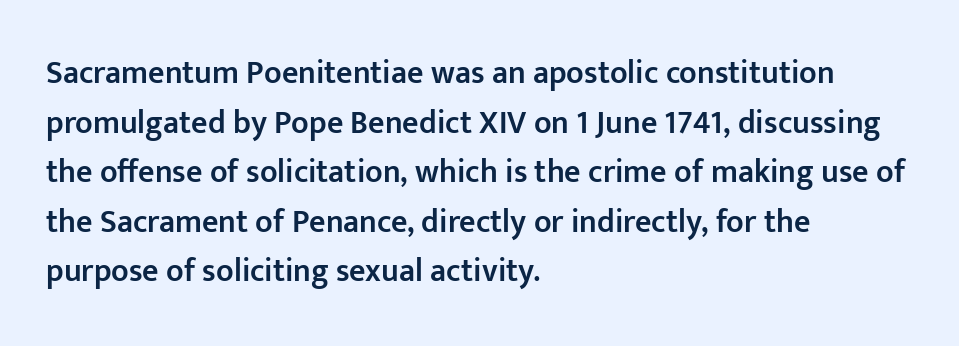
{"serif": "no", "italic": "no", "bold": "semi", "weight": "semibold", "width": "normal", "stroke_contrast": "low", "x_height": "medium", "monospaced": "no", "underline": "no", "align": "left", "line_spacing": "normal", "line_spacing_ratio": 1.55, "letter_spacing": "normal", "letter_spacing_em": 0.0, "glyph_px": 32}
